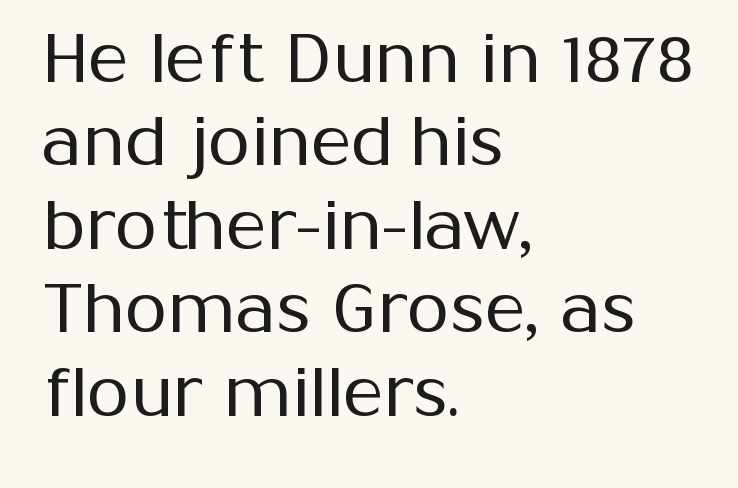
The image shows 69 px regular-weight sans-serif type, upright; set left-aligned, line spacing 1.21x, normal letter spacing, not underlined; medium stroke contrast and a medium x-height.
